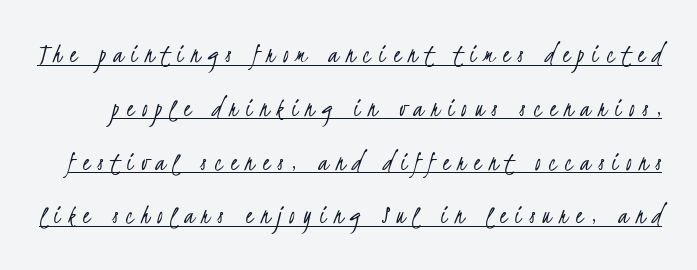
{"serif": "no", "bold": "no", "weight": "light", "width": "condensed", "stroke_contrast": "low", "x_height": "small", "monospaced": "no", "underline": "yes", "line_spacing": "loose", "line_spacing_ratio": 1.92, "letter_spacing": "wide", "letter_spacing_em": 0.28, "glyph_px": 28}
